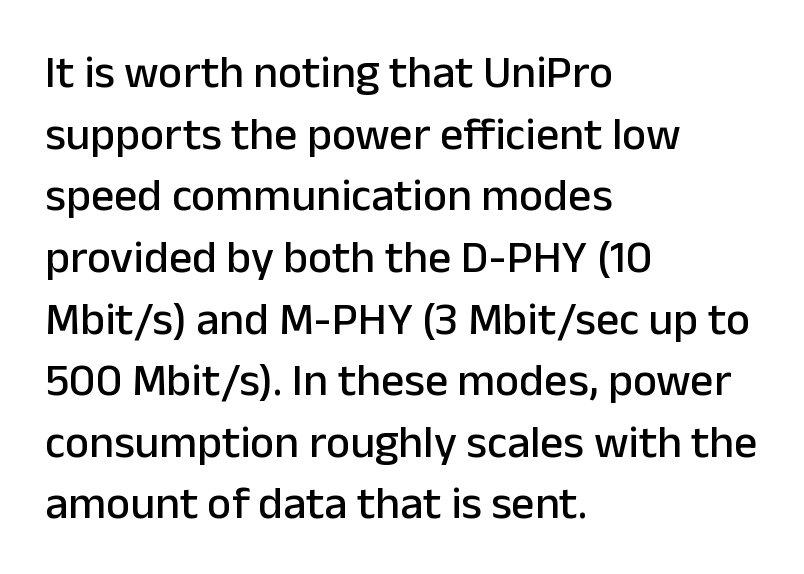
The image shows 46 px sans-serif type, upright; set left-aligned, normal line spacing (1.34x), normal letter spacing, not underlined; low stroke contrast and a medium x-height.
